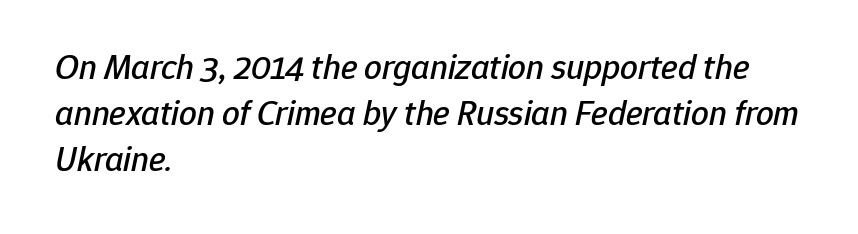
{"italic": "yes", "lean": "right", "slant_degrees": 12, "width": "normal", "stroke_contrast": "low", "x_height": "medium", "monospaced": "no", "underline": "no", "align": "left", "line_spacing": "normal", "line_spacing_ratio": 1.31, "letter_spacing": "normal", "letter_spacing_em": 0.0, "glyph_px": 35}
